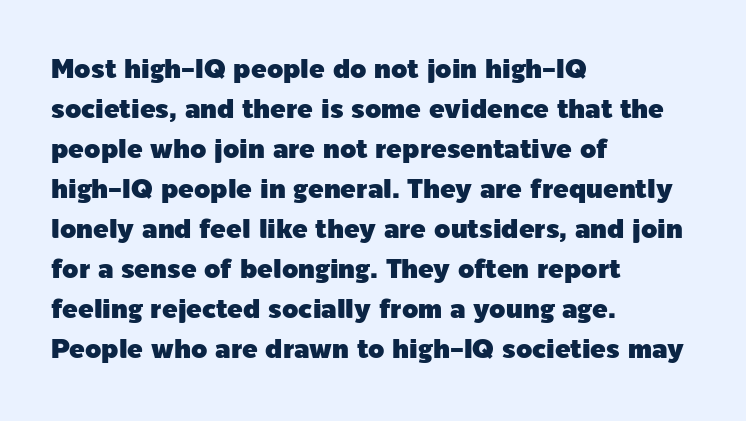
{"italic": "no", "underline": "no", "align": "left", "line_spacing": "normal", "line_spacing_ratio": 1.54, "letter_spacing": "normal", "letter_spacing_em": 0.0, "glyph_px": 26}
